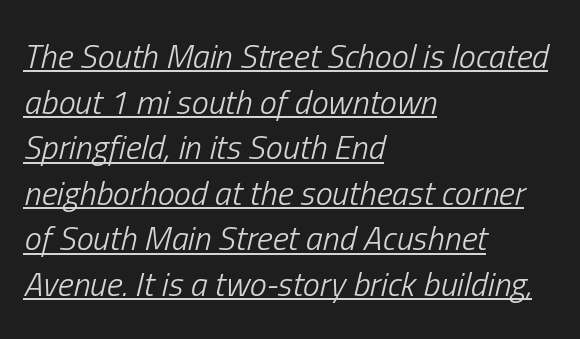
Q: Is the text bold? A: No.
Q: Is the text italic (slanted)? A: Yes, it leans right by about 13 degrees.
Q: Is the text underlined? A: Yes.
Q: How is the paragraph aligned? A: Left-aligned.
Q: Is the spacing between letters normal or unusually wide? A: Normal.
Q: Is the spacing between lines tight, normal or loose? A: Normal.
Q: Width (condensed, normal, or wide)? A: Condensed.
Q: Stroke contrast? A: Low.
Q: x-height? A: Medium.
Q: Monospaced? A: No.
